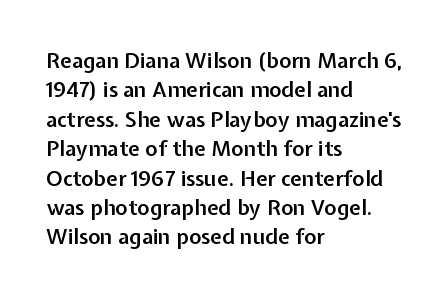
{"italic": "no", "bold": "semi", "underline": "no", "align": "left", "line_spacing": "normal", "line_spacing_ratio": 1.4, "letter_spacing": "normal", "letter_spacing_em": 0.0, "glyph_px": 21}
